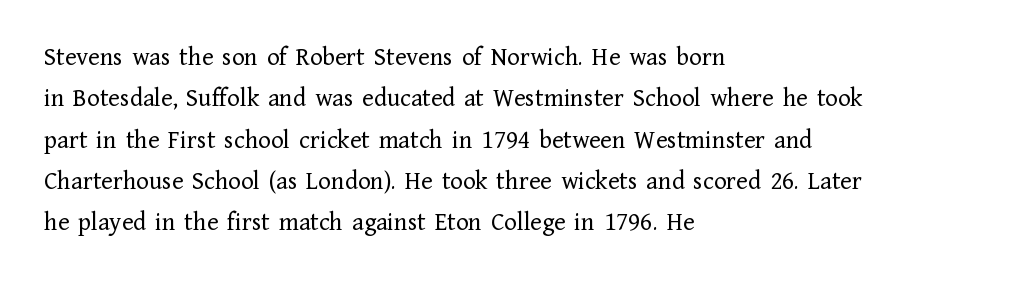
{"italic": "no", "bold": "no", "underline": "no", "align": "left", "line_spacing": "normal", "line_spacing_ratio": 1.59, "letter_spacing": "normal", "letter_spacing_em": 0.0, "glyph_px": 26}
